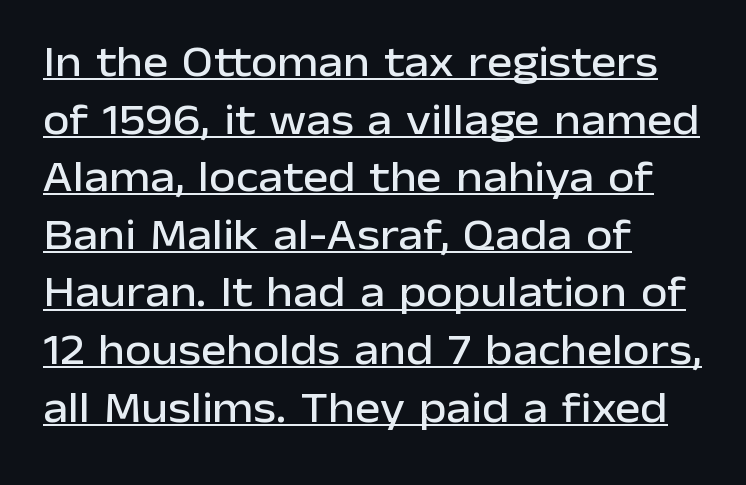
The image shows 43 px sans-serif type, upright; set left-aligned, normal line spacing (1.34x), normal letter spacing, underlined; low stroke contrast and a medium x-height.
